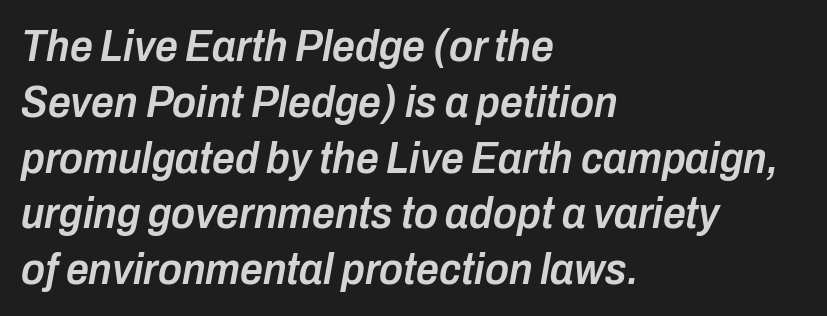
Q: Is the text bold? A: Semi-bold.
Q: Is the text italic (slanted)? A: Yes, it leans right by about 10 degrees.
Q: Is the text underlined? A: No.
Q: How is the paragraph aligned? A: Left-aligned.
Q: Is the spacing between letters normal or unusually wide? A: Normal.
Q: Width (condensed, normal, or wide)? A: Condensed.
Q: Stroke contrast? A: Low.
Q: x-height? A: Medium.
Q: Monospaced? A: No.
